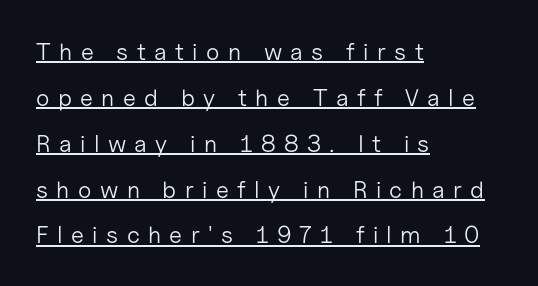
{"italic": "no", "bold": "no", "underline": "yes", "align": "left", "line_spacing": "loose", "line_spacing_ratio": 1.91, "letter_spacing": "wide", "letter_spacing_em": 0.35, "glyph_px": 24}
